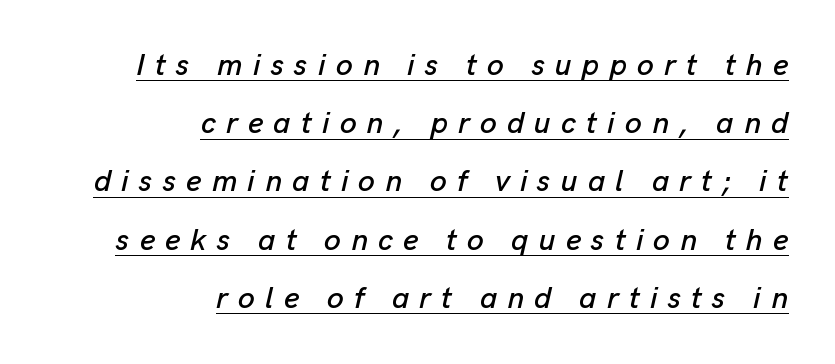
This block would shrink considerably if given ordinary leading; it's expanded now. Like a heading marked for emphasis, these lines bear an underscore. A typesetter would call this heavily tracked-out type. The axis of the letterforms is tilted away from vertical. Think of a printed novel: that variable character pitch is what you see here.
